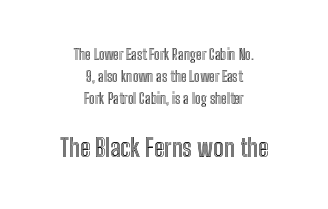
{"italic": "no", "underline": "no", "align": "center", "line_spacing": "normal", "line_spacing_ratio": 1.57, "letter_spacing": "normal", "letter_spacing_em": 0.0, "larger_block": "second", "size_ratio": 1.79, "glyph_px": 25}
